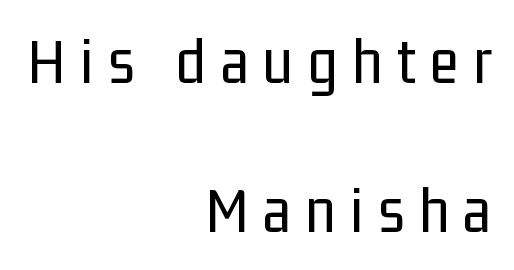
Q: Is the text bold? A: No.
Q: Is the text italic (slanted)? A: No, it is upright.
Q: Is the typeface a serif or a sans-serif typeface? A: Sans-serif.
Q: Is the text underlined? A: No.
Q: How is the paragraph aligned? A: Right-aligned.
Q: Is the spacing between letters normal or unusually wide? A: Unusually wide.
Q: Is the spacing between lines tight, normal or loose? A: Loose.
Q: Width (condensed, normal, or wide)? A: Condensed.
Q: Stroke contrast? A: Low.
Q: x-height? A: Medium.
Q: Monospaced? A: No.
